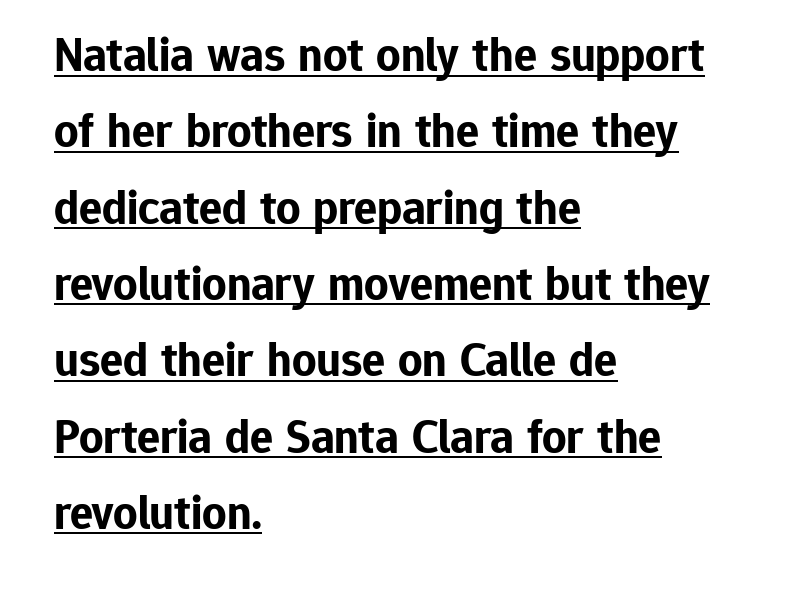
{"serif": "no", "italic": "no", "bold": "yes", "weight": "bold", "width": "normal", "stroke_contrast": "low", "x_height": "medium", "monospaced": "no", "underline": "yes", "align": "left", "line_spacing": "normal", "line_spacing_ratio": 1.59, "letter_spacing": "normal", "letter_spacing_em": 0.0, "glyph_px": 48}
